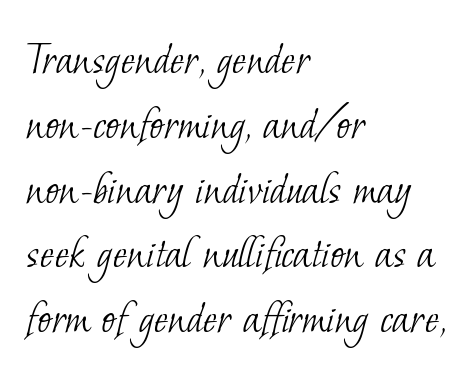
The image shows 48 px light serif type; set left-aligned, normal line spacing (1.35x), normal letter spacing, not underlined; low stroke contrast and a small x-height.
